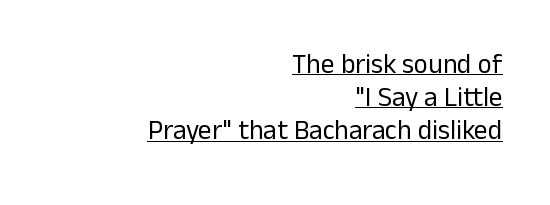
{"italic": "no", "bold": "no", "underline": "yes", "align": "right", "line_spacing_ratio": 1.23, "letter_spacing": "normal", "letter_spacing_em": 0.0, "glyph_px": 27}
